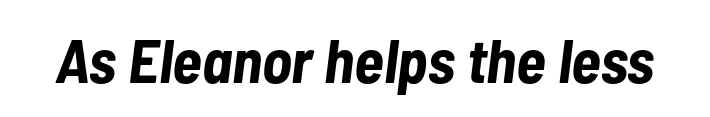
{"italic": "yes", "lean": "right", "slant_degrees": 7, "bold": "yes", "weight": "bold", "width": "condensed", "stroke_contrast": "low", "x_height": "medium", "monospaced": "no", "underline": "no", "letter_spacing": "normal", "letter_spacing_em": 0.0, "glyph_px": 62}
